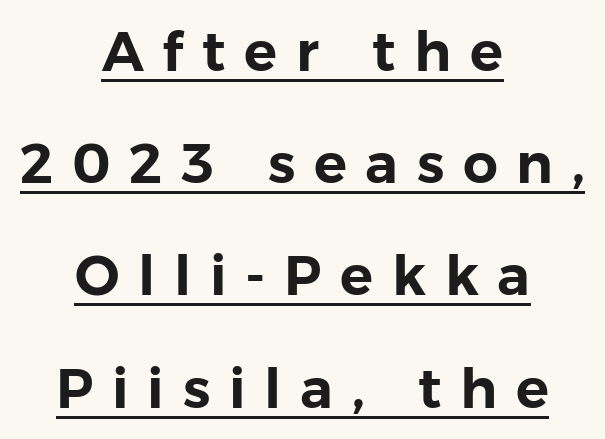
Q: Is the text italic (slanted)? A: No, it is upright.
Q: Is the typeface a serif or a sans-serif typeface? A: Sans-serif.
Q: Is the text underlined? A: Yes.
Q: How is the paragraph aligned? A: Centered.
Q: Is the spacing between letters normal or unusually wide? A: Unusually wide.
Q: Is the spacing between lines tight, normal or loose? A: Loose.
Q: Width (condensed, normal, or wide)? A: Normal.
Q: Stroke contrast? A: Low.
Q: x-height? A: Medium.
Q: Monospaced? A: No.
